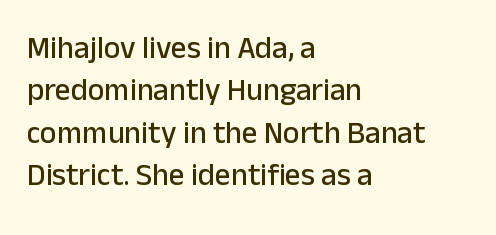
The compositor pushed each line to the left boundary. The axis of the letterforms is exactly vertical. Leading matches the norm, producing a regular column. The passage shown is typed in a proportional face where columns would drift.
